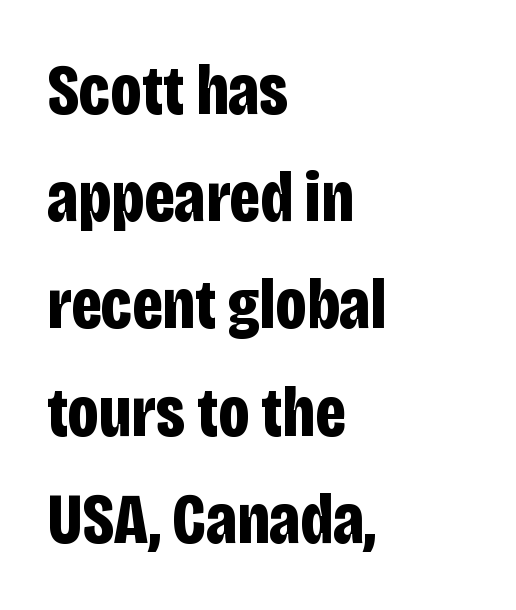
The image shows 71 px bold, condensed sans-serif type, upright; set left-aligned, normal line spacing (1.51x), normal letter spacing, not underlined; low stroke contrast and a large x-height.
